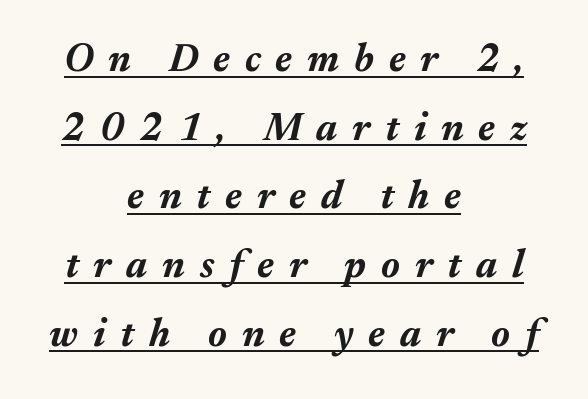
The passage shown is emphatically bold. The glyphs are accompanied by a horizontal stroke just below them. Italic? Definitely — the glyphs are oblique. A typesetter would call this proportional, since set widths differ per character.
